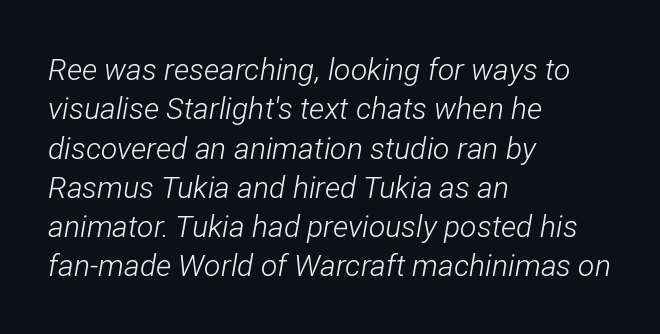
The image shows 30 px light, condensed type, italic (leaning right); set left-aligned, normal line spacing (1.31x), normal letter spacing, not underlined; low stroke contrast and a medium x-height.
